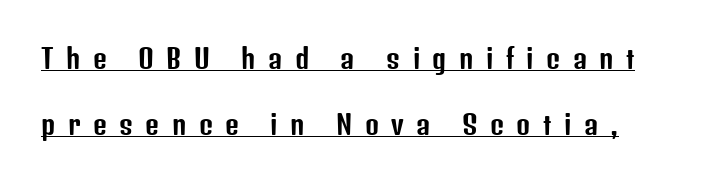
{"italic": "no", "underline": "yes", "align": "left", "line_spacing": "loose", "line_spacing_ratio": 2.45, "letter_spacing": "wide", "letter_spacing_em": 0.46, "glyph_px": 27}
